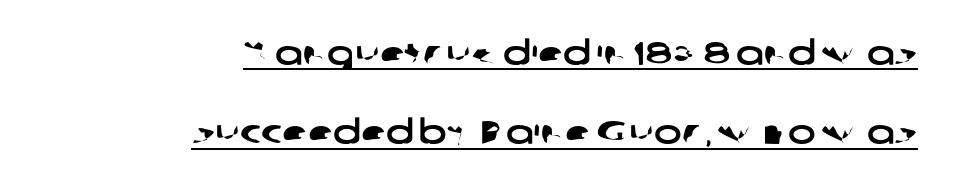
The image shows 33 px wide sans-serif type; set right-aligned, loose line spacing (2.4x), normal letter spacing, underlined; low stroke contrast and a medium x-height.
